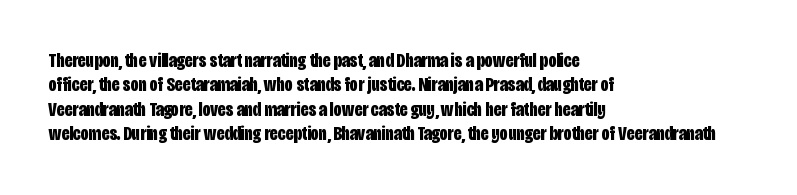
In terms of weight, the rendering is a true, heavy bold. In CSS terms this would be text-align: left. This rendering leaves character spacing at its baseline value. Honestly, there is no underline to notice here at all. The typography opts for an upright posture over an oblique one.
